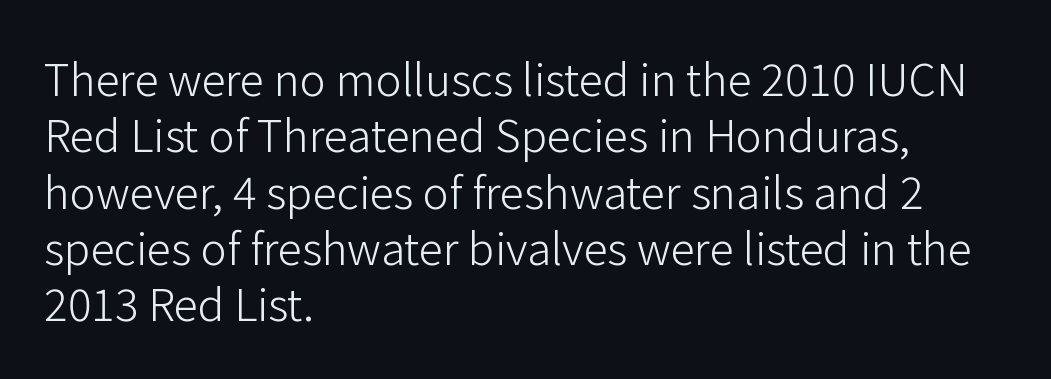
{"serif": "no", "italic": "no", "bold": "no", "weight": "light", "width": "normal", "stroke_contrast": "low", "x_height": "medium", "monospaced": "no", "underline": "no", "align": "left", "line_spacing": "normal", "line_spacing_ratio": 1.28, "letter_spacing": "normal", "letter_spacing_em": 0.0, "glyph_px": 44}
